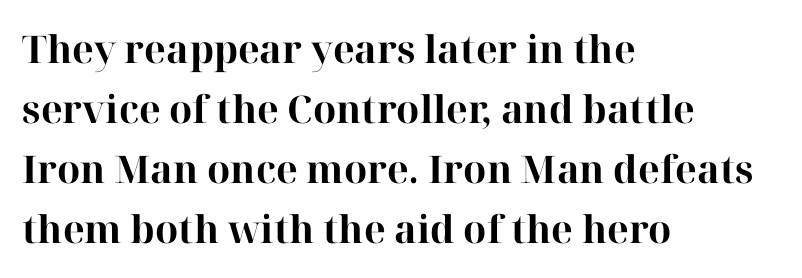
{"serif": "yes", "italic": "no", "bold": "yes", "weight": "bold", "width": "normal", "stroke_contrast": "high", "x_height": "medium", "monospaced": "no", "underline": "no", "align": "left", "line_spacing": "normal", "line_spacing_ratio": 1.58, "letter_spacing": "normal", "letter_spacing_em": 0.0, "glyph_px": 38}
